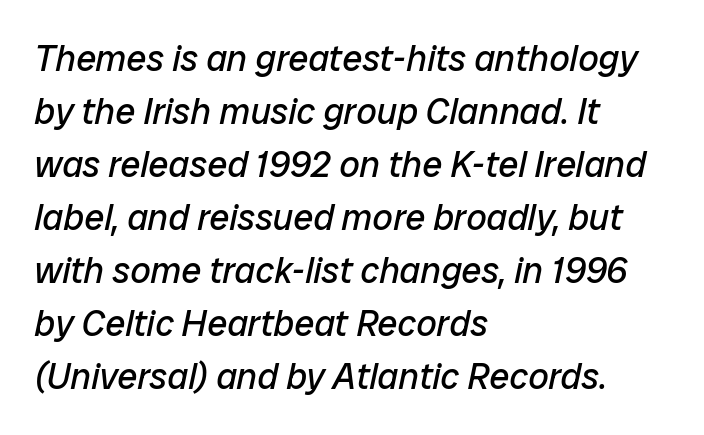
Q: Is the text bold? A: No.
Q: Is the text italic (slanted)? A: Yes, it leans right by about 12 degrees.
Q: Is the text underlined? A: No.
Q: How is the paragraph aligned? A: Left-aligned.
Q: Is the spacing between letters normal or unusually wide? A: Normal.
Q: Is the spacing between lines tight, normal or loose? A: Normal.
Q: Width (condensed, normal, or wide)? A: Normal.
Q: Stroke contrast? A: Low.
Q: x-height? A: Medium.
Q: Monospaced? A: No.
